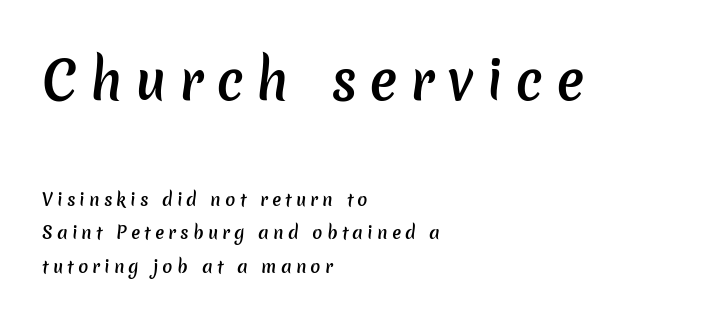
These words are printed semibold, heavier than regular yet not bold. The paragraph shown leans on its left margin. You could only call the tracking loose — the letters float apart. A typesetter would label this face a sans. Is the lower block the larger one? No — the upper block carries the bigger type. You could not count columns in this text — the font is proportionally spaced.
